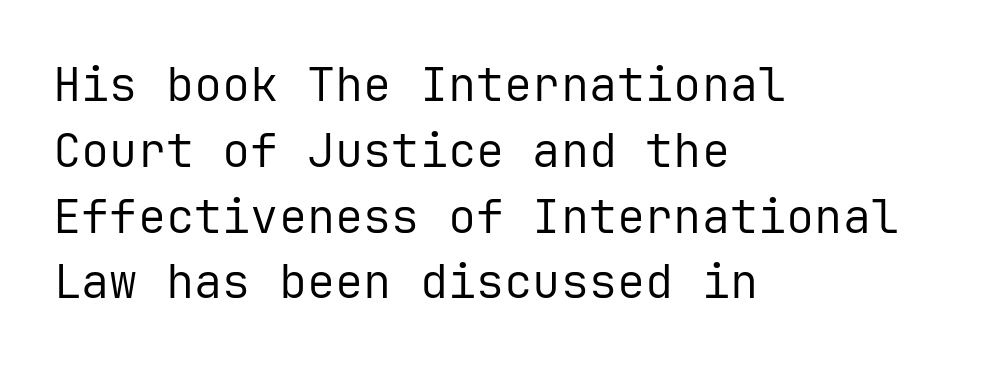
The image shows 47 px regular-weight sans-serif type, upright, monospaced; set left-aligned, normal line spacing (1.4x), normal letter spacing, not underlined; low stroke contrast and a medium x-height.
